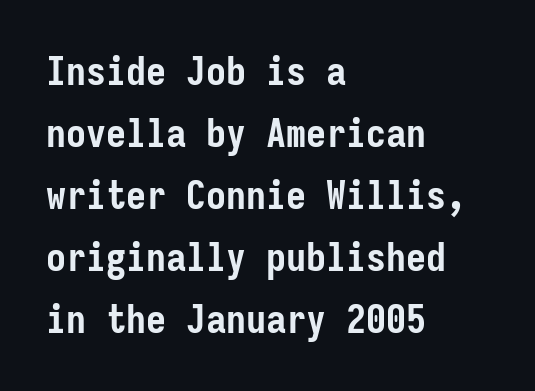
Q: Is the text bold? A: Yes.
Q: Is the text italic (slanted)? A: No, it is upright.
Q: Is the typeface a serif or a sans-serif typeface? A: Sans-serif.
Q: Is the text underlined? A: No.
Q: How is the paragraph aligned? A: Left-aligned.
Q: Is the spacing between letters normal or unusually wide? A: Normal.
Q: Is the spacing between lines tight, normal or loose? A: Normal.
Q: Width (condensed, normal, or wide)? A: Condensed.
Q: Stroke contrast? A: Low.
Q: x-height? A: Medium.
Q: Monospaced? A: Yes.
